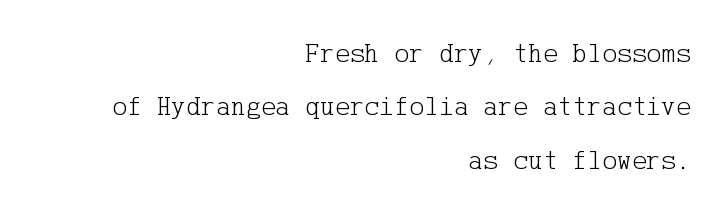
{"serif": "yes", "italic": "no", "bold": "no", "weight": "light", "width": "normal", "stroke_contrast": "low", "x_height": "medium", "underline": "no", "align": "right", "line_spacing": "loose", "line_spacing_ratio": 1.91, "letter_spacing": "normal", "letter_spacing_em": 0.0, "glyph_px": 28}
